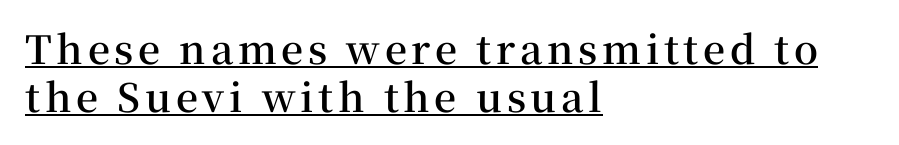
Italic? Not at all — the glyphs are vertical. Does the copy run flush right? No — it runs flush left. Firm but not heavy-handed strokes: this text is semibold. Typographically, this falls in the serif category.
